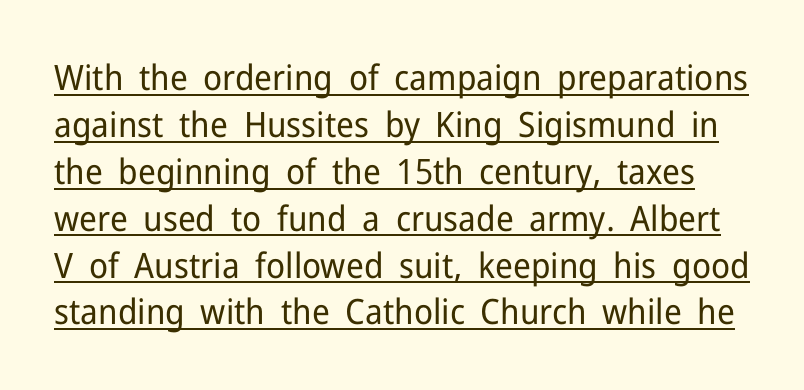
What kind of face is this? One without serifs — a sans. A typesetter would call this leading conventional body-copy spacing. Notice how the stems are strictly vertical — no italics here. Standard letterfit; no display-style spreading of the glyphs. A quiet, ordinary-to-light weight characterises the typeface.
